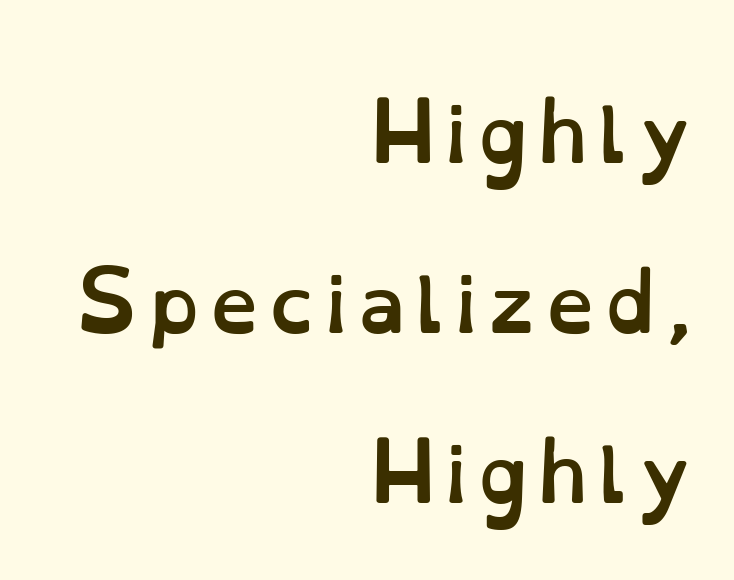
Every row of glyphs terminates at an identical x-position on the right. Nobody drew a line under any word here. The letters advance in unequal steps, a hallmark of proportional type. Compared with an ordinary text face, these strokes are far heavier — a full bold. Unlike italic type, these characters show no tilt at all.
